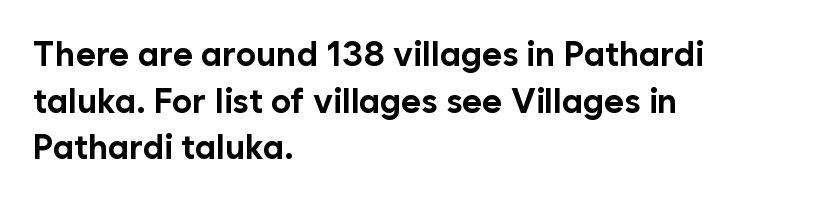
Q: Is the text bold? A: Yes.
Q: Is the text italic (slanted)? A: No, it is upright.
Q: Is the typeface a serif or a sans-serif typeface? A: Sans-serif.
Q: Is the text underlined? A: No.
Q: How is the paragraph aligned? A: Left-aligned.
Q: Is the spacing between letters normal or unusually wide? A: Normal.
Q: Is the spacing between lines tight, normal or loose? A: Normal.
Q: Width (condensed, normal, or wide)? A: Normal.
Q: Stroke contrast? A: Low.
Q: x-height? A: Medium.
Q: Monospaced? A: No.
